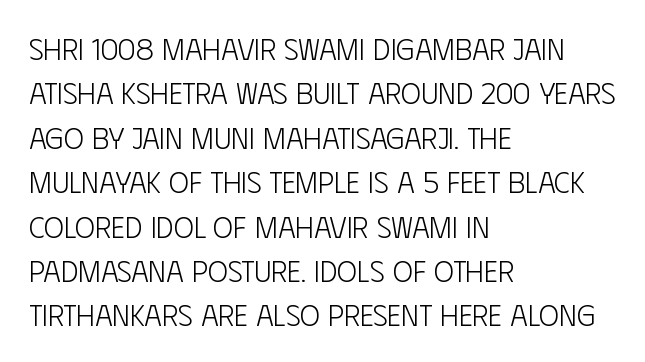
Q: Is the text bold? A: No.
Q: Is the text italic (slanted)? A: No, it is upright.
Q: Is the typeface a serif or a sans-serif typeface? A: Sans-serif.
Q: Is the text underlined? A: No.
Q: How is the paragraph aligned? A: Left-aligned.
Q: Is the spacing between letters normal or unusually wide? A: Normal.
Q: Is the spacing between lines tight, normal or loose? A: Normal.
Q: Width (condensed, normal, or wide)? A: Condensed.
Q: Stroke contrast? A: Low.
Q: x-height? A: Large.
Q: Monospaced? A: No.
